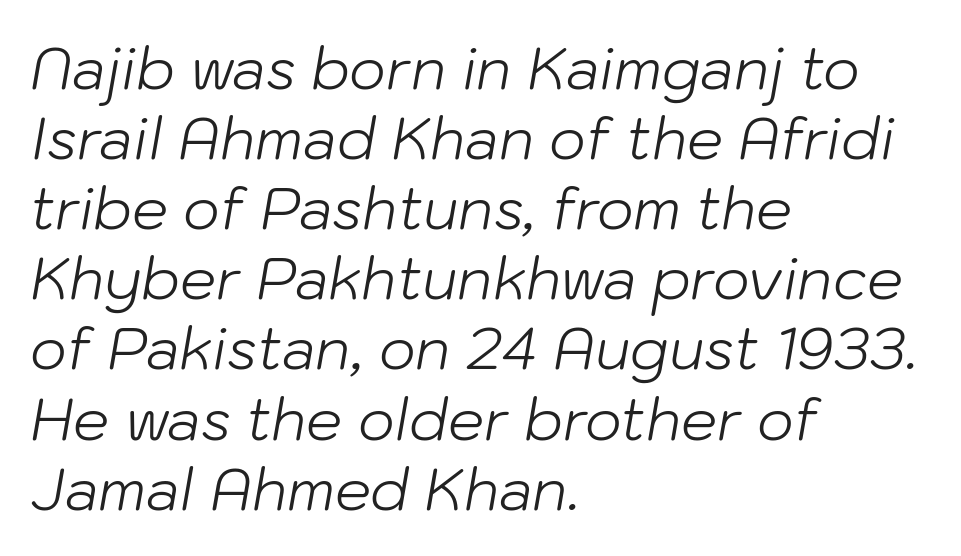
Q: Is the text bold? A: No.
Q: Is the text italic (slanted)? A: Yes, it leans right by about 10 degrees.
Q: Is the text underlined? A: No.
Q: How is the paragraph aligned? A: Left-aligned.
Q: Is the spacing between letters normal or unusually wide? A: Normal.
Q: Width (condensed, normal, or wide)? A: Normal.
Q: Stroke contrast? A: Low.
Q: x-height? A: Medium.
Q: Monospaced? A: No.
